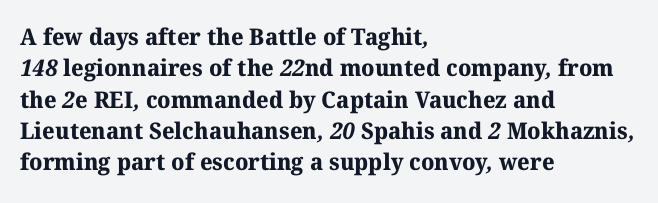
Q: Is the text bold? A: Yes.
Q: Is the text underlined? A: No.
Q: How is the paragraph aligned? A: Left-aligned.
Q: Is the spacing between letters normal or unusually wide? A: Normal.
Q: Is the spacing between lines tight, normal or loose? A: Normal.
